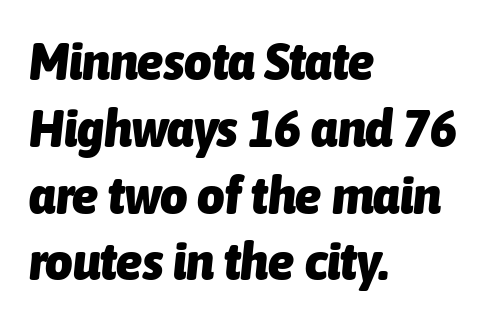
All the whitespace from short lines collects on the right. Character widths vary here, with narrow letters taking less room than wide ones. Plenty of ink on the page — the face is bold. Underline: absent.
